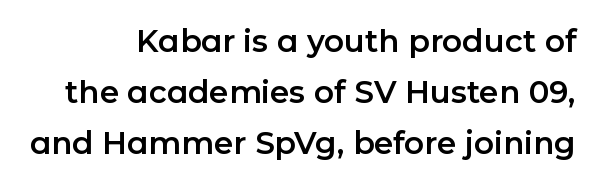
Q: Is the text italic (slanted)? A: No, it is upright.
Q: Is the typeface a serif or a sans-serif typeface? A: Sans-serif.
Q: Is the text underlined? A: No.
Q: Is the spacing between letters normal or unusually wide? A: Normal.
Q: Is the spacing between lines tight, normal or loose? A: Normal.
Q: Width (condensed, normal, or wide)? A: Normal.
Q: Stroke contrast? A: Low.
Q: x-height? A: Medium.
Q: Monospaced? A: No.
